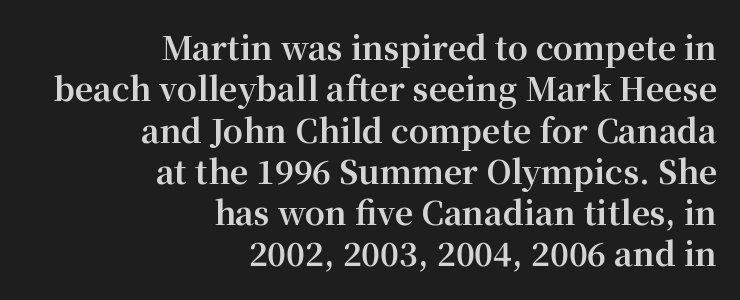
Varying glyph widths throughout — classic text-font behaviour. Line ends are locked; line starts wander. The string is rendered with underlining switched off. Style check: upright. Summary of weight: heavy, a full bold.
